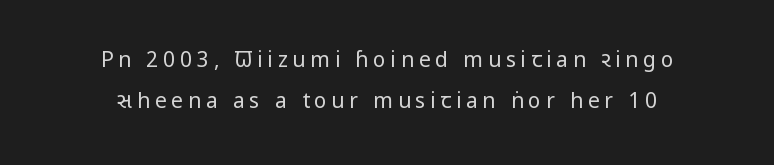
{"italic": "no", "bold": "no", "underline": "no", "align": "center", "line_spacing": "loose", "line_spacing_ratio": 1.93, "letter_spacing": "wide", "letter_spacing_em": 0.23, "glyph_px": 21}
